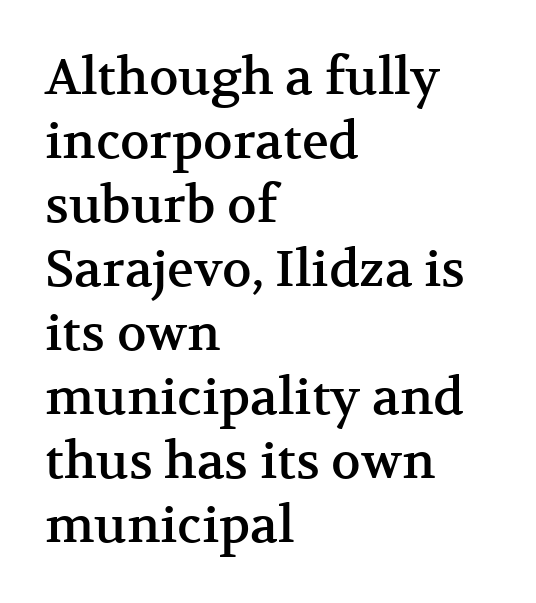
{"serif": "yes", "italic": "no", "width": "normal", "stroke_contrast": "medium", "x_height": "medium", "monospaced": "no", "underline": "no", "align": "left", "line_spacing": "normal", "line_spacing_ratio": 1.28, "letter_spacing": "normal", "letter_spacing_em": 0.0, "glyph_px": 50}
